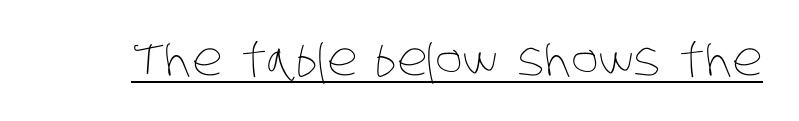
{"bold": "no", "weight": "thin", "width": "condensed", "stroke_contrast": "low", "x_height": "large", "monospaced": "no", "underline": "yes", "letter_spacing": "normal", "letter_spacing_em": 0.0, "glyph_px": 46}
